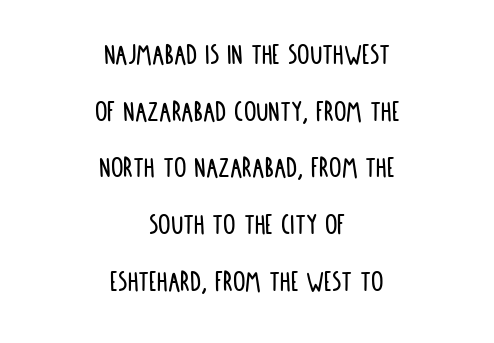
{"serif": "no", "italic": "no", "width": "condensed", "stroke_contrast": "low", "x_height": "large", "monospaced": "no", "underline": "no", "align": "center", "line_spacing_ratio": 1.83, "letter_spacing": "normal", "letter_spacing_em": 0.0, "glyph_px": 31}
